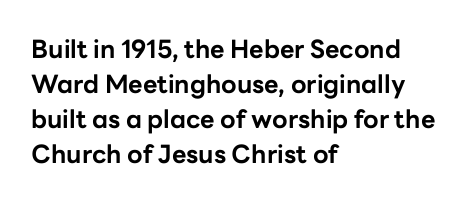
{"italic": "no", "bold": "yes", "underline": "no", "align": "left", "line_spacing": "normal", "line_spacing_ratio": 1.4, "letter_spacing": "normal", "letter_spacing_em": 0.0, "glyph_px": 25}
